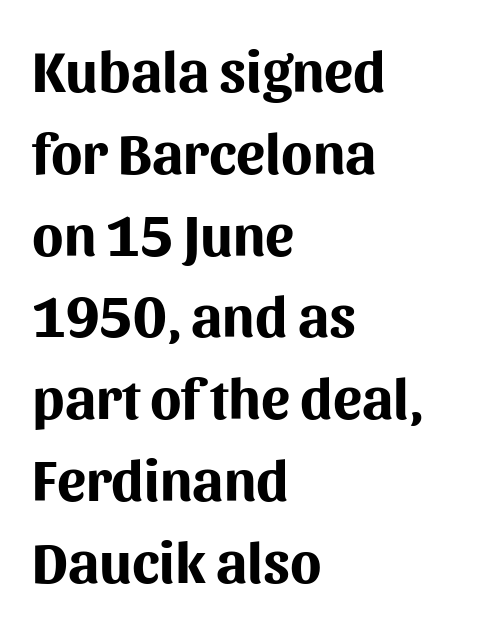
Varying glyph widths throughout — classic text-font behaviour. Lines of text with bare space underneath. Compared with an ordinary text face, these strokes are far heavier — a full bold. The leading is moderate, giving the passage an even texture.
